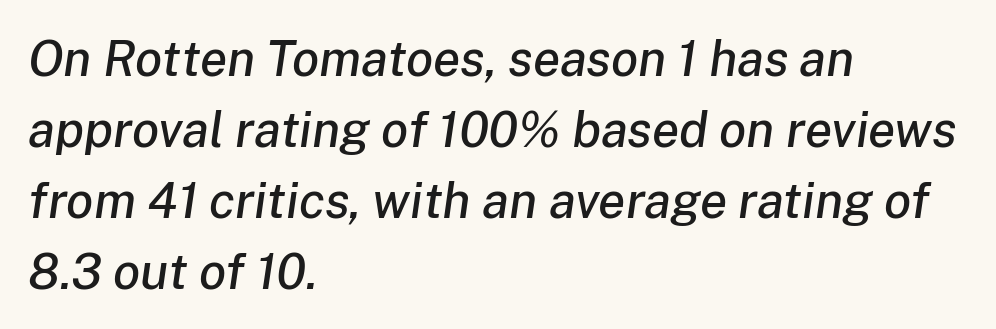
{"italic": "yes", "lean": "right", "slant_degrees": 8, "width": "normal", "stroke_contrast": "low", "x_height": "medium", "monospaced": "no", "underline": "no", "align": "left", "line_spacing": "normal", "line_spacing_ratio": 1.42, "letter_spacing": "normal", "letter_spacing_em": 0.0, "glyph_px": 50}
